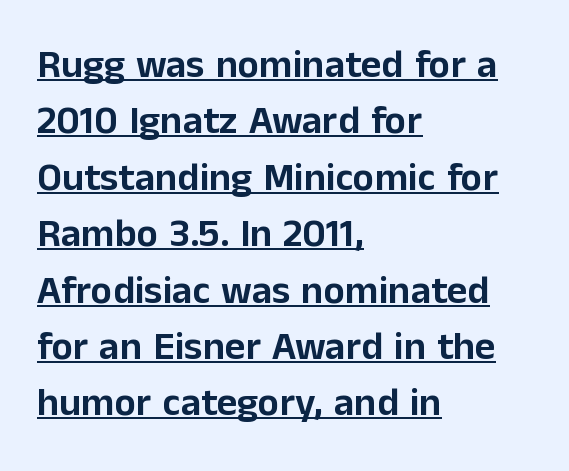
{"serif": "no", "italic": "no", "width": "normal", "stroke_contrast": "low", "x_height": "medium", "monospaced": "no", "underline": "yes", "align": "left", "line_spacing": "normal", "line_spacing_ratio": 1.41, "letter_spacing": "normal", "letter_spacing_em": 0.0, "glyph_px": 40}
